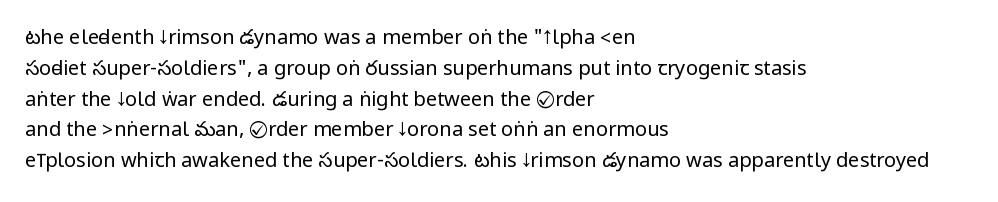
Unmarked baselines from the first word to the last. Between one letter and the next there's only the usual sliver of space. Left-aligned paragraph, ragged on the right. Compared with typical paragraphs, the rows here are spaced about the same. It's the straight-up-and-down kind of type.
